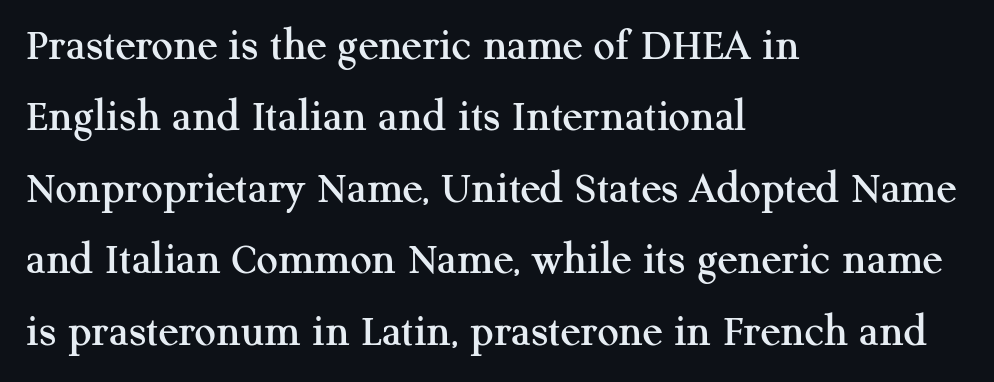
The image shows 47 px serif type, upright; set left-aligned, normal line spacing (1.52x), normal letter spacing, not underlined; medium stroke contrast and a medium x-height.
